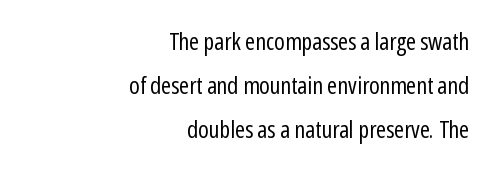
The image shows 24 px text type, upright; set right-aligned, line spacing 1.83x, normal letter spacing, not underlined.
